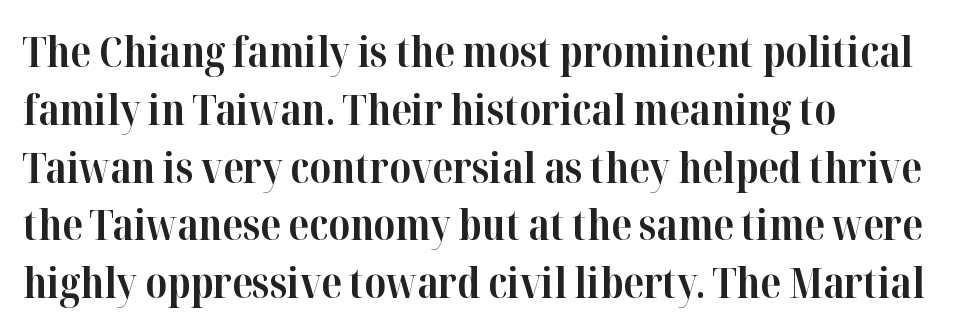
The glyphs are unaccompanied by any horizontal stroke below them. Compared with typical body copy, the letter spacing here is the same. The letters advance in unequal steps, a hallmark of proportional type. The glyphs in this specimen are seriffed. Where is the straight margin? On the left.
